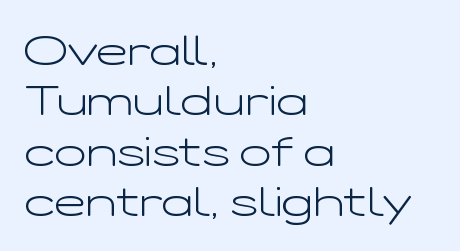
The image shows 42 px light, wide sans-serif type, upright; set left-aligned, line spacing 1.2x, normal letter spacing, not underlined; low stroke contrast and a medium x-height.
